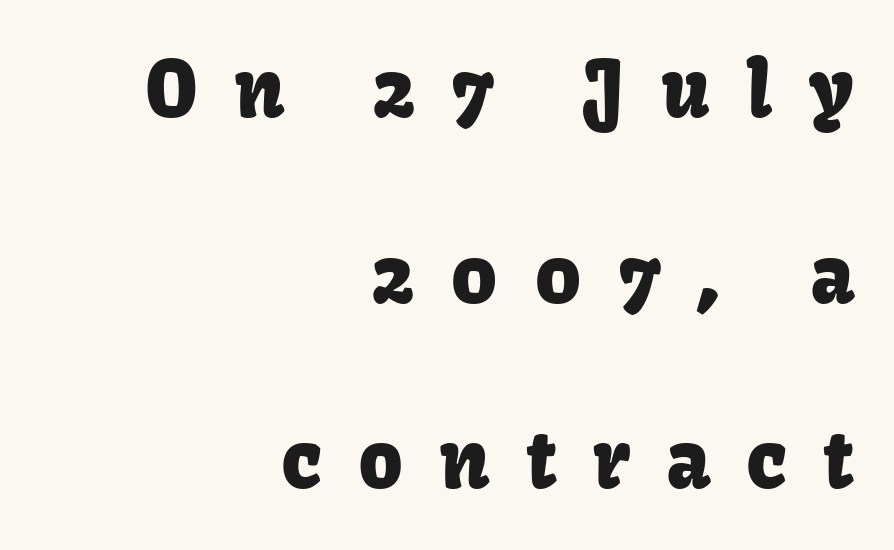
{"serif": "no", "italic": "no", "width": "normal", "stroke_contrast": "low", "x_height": "medium", "monospaced": "no", "underline": "no", "align": "right", "line_spacing": "loose", "line_spacing_ratio": 2.38, "letter_spacing": "wide", "letter_spacing_em": 0.46, "glyph_px": 78}
